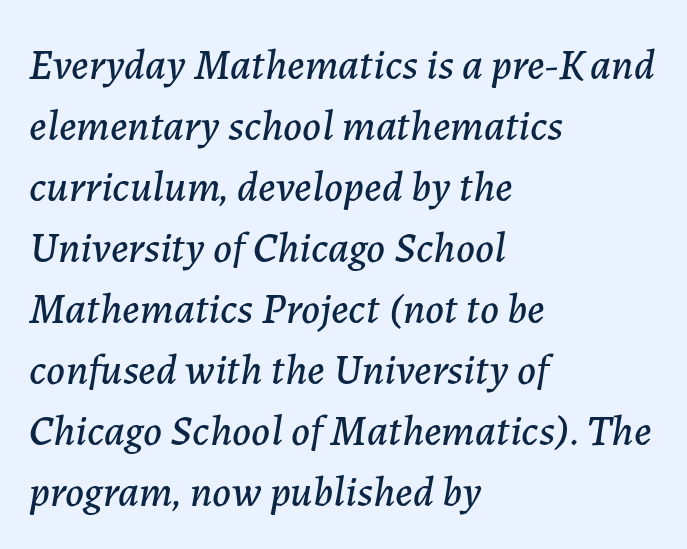
The rag falls on the right side of this text block. Do the characters align in a grid? No, the font is proportional. Caption: standard tracking, unaltered. The strip under each line holds only bare page. This sample uses an oblique cut, with every glyph tilted off the vertical.
